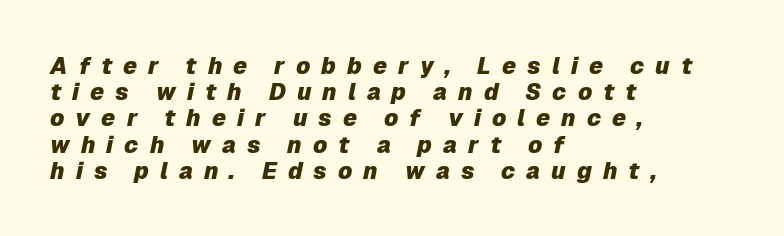
The image shows 23 px bold type, italic (leaning right); set left-aligned, tight line spacing (1.14x), unusually wide letter spacing (+0.48 em), not underlined.
